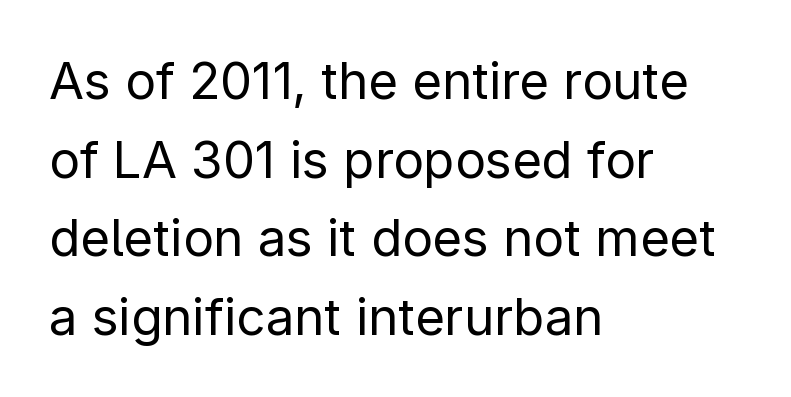
Q: Is the text bold? A: No.
Q: Is the text italic (slanted)? A: No, it is upright.
Q: Is the typeface a serif or a sans-serif typeface? A: Sans-serif.
Q: Is the text underlined? A: No.
Q: How is the paragraph aligned? A: Left-aligned.
Q: Is the spacing between letters normal or unusually wide? A: Normal.
Q: Is the spacing between lines tight, normal or loose? A: Normal.
Q: Width (condensed, normal, or wide)? A: Normal.
Q: Stroke contrast? A: Low.
Q: x-height? A: Medium.
Q: Monospaced? A: No.
